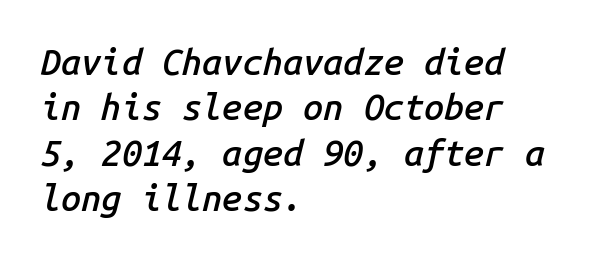
{"italic": "yes", "lean": "right", "slant_degrees": 14, "bold": "semi", "weight": "semibold", "width": "normal", "stroke_contrast": "low", "x_height": "medium", "monospaced": "yes", "underline": "no", "align": "left", "line_spacing": "normal", "line_spacing_ratio": 1.26, "letter_spacing": "normal", "letter_spacing_em": 0.0, "glyph_px": 36}
